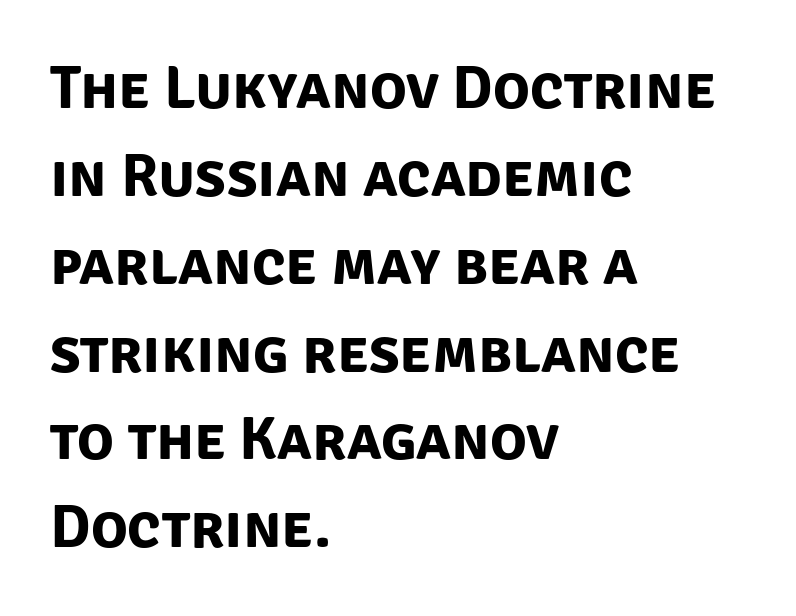
Q: Is the text bold? A: Yes.
Q: Is the typeface a serif or a sans-serif typeface? A: Sans-serif.
Q: Is the text underlined? A: No.
Q: How is the paragraph aligned? A: Left-aligned.
Q: Is the spacing between letters normal or unusually wide? A: Normal.
Q: Is the spacing between lines tight, normal or loose? A: Normal.
Q: Width (condensed, normal, or wide)? A: Normal.
Q: Stroke contrast? A: Low.
Q: x-height? A: Large.
Q: Monospaced? A: No.
